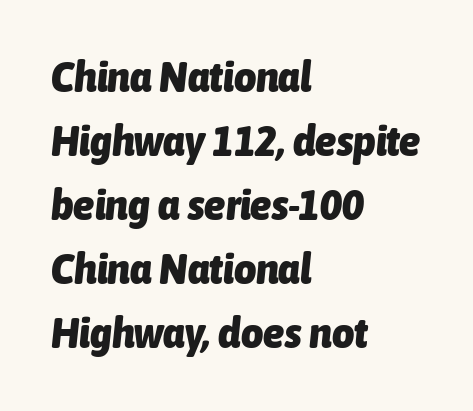
Q: Is the text bold? A: Yes.
Q: Is the text italic (slanted)? A: Yes, it leans right by about 6 degrees.
Q: Is the text underlined? A: No.
Q: How is the paragraph aligned? A: Left-aligned.
Q: Is the spacing between letters normal or unusually wide? A: Normal.
Q: Is the spacing between lines tight, normal or loose? A: Normal.
Q: Width (condensed, normal, or wide)? A: Condensed.
Q: Stroke contrast? A: Low.
Q: x-height? A: Medium.
Q: Monospaced? A: No.
